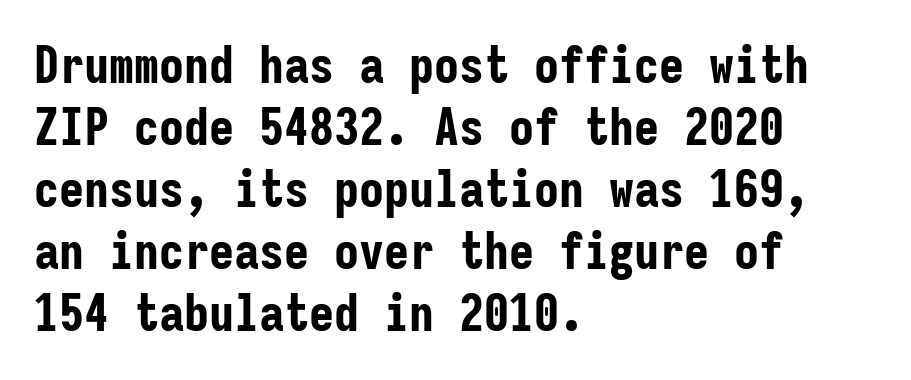
{"serif": "no", "italic": "no", "bold": "yes", "weight": "bold", "width": "condensed", "stroke_contrast": "low", "x_height": "medium", "monospaced": "yes", "underline": "no", "align": "left", "line_spacing_ratio": 1.24, "letter_spacing": "normal", "letter_spacing_em": 0.0, "glyph_px": 50}
